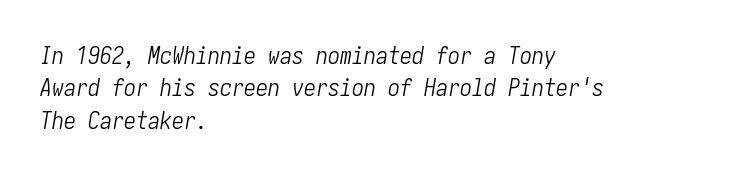
The image shows 24 px text type, italic (leaning right); set left-aligned, normal line spacing (1.35x), normal letter spacing, not underlined.
